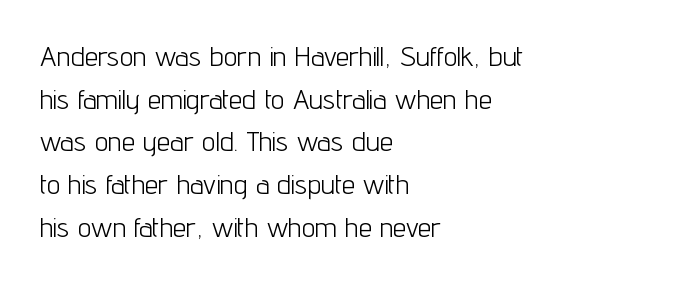
Q: Is the text bold? A: No.
Q: Is the text italic (slanted)? A: No, it is upright.
Q: Is the text underlined? A: No.
Q: How is the paragraph aligned? A: Left-aligned.
Q: Is the spacing between letters normal or unusually wide? A: Normal.
Q: Is the spacing between lines tight, normal or loose? A: Normal.
